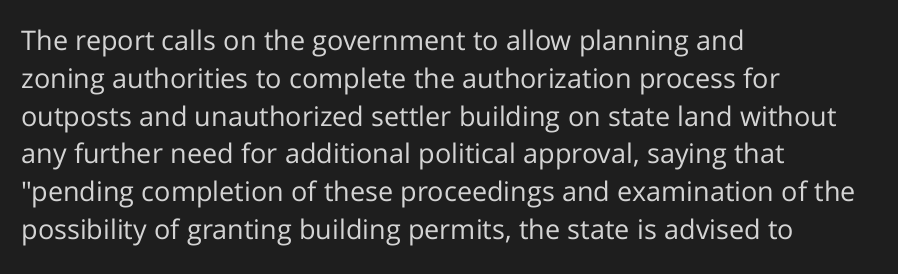
Short note: letters normally spaced. These lines are set flush left with a ragged right edge. The passage shown is not bold in any degree. Rows of type keep a routine distance in the vertical direction. This is the regular roman posture of the typeface.
